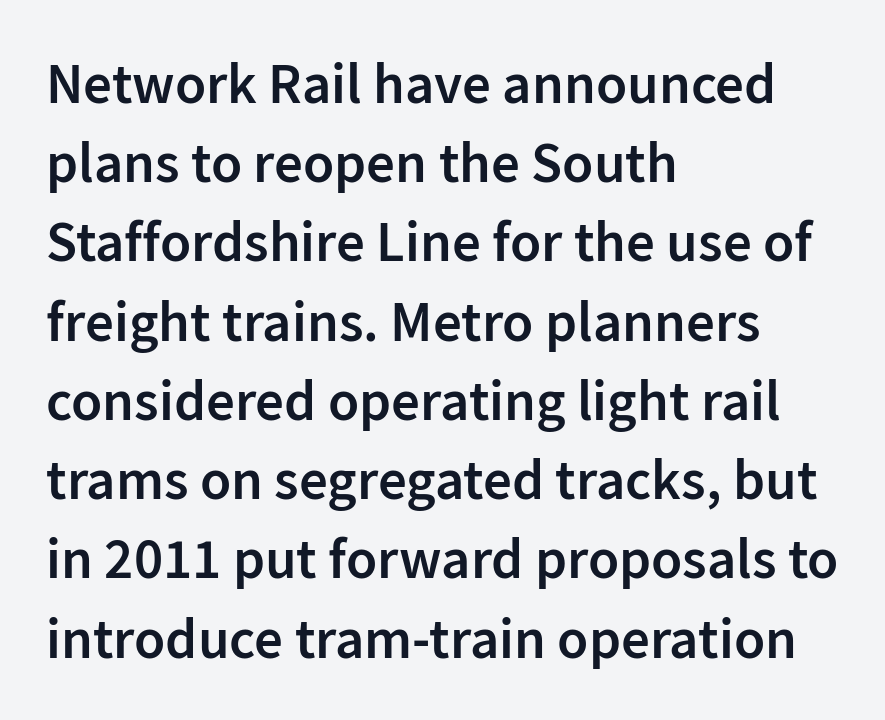
{"serif": "no", "italic": "no", "bold": "semi", "weight": "semibold", "width": "normal", "stroke_contrast": "low", "x_height": "medium", "monospaced": "no", "underline": "no", "align": "left", "line_spacing": "normal", "line_spacing_ratio": 1.39, "letter_spacing": "normal", "letter_spacing_em": 0.0, "glyph_px": 57}
